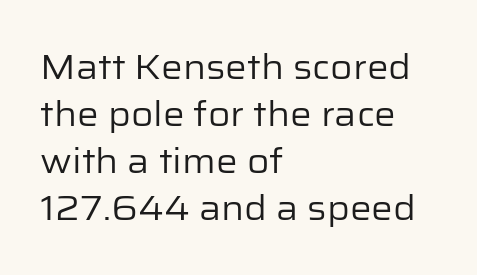
{"serif": "no", "italic": "no", "bold": "no", "weight": "regular", "width": "normal", "stroke_contrast": "low", "x_height": "medium", "monospaced": "no", "underline": "no", "align": "left", "line_spacing": "normal", "line_spacing_ratio": 1.38, "letter_spacing": "normal", "letter_spacing_em": 0.0, "glyph_px": 34}
